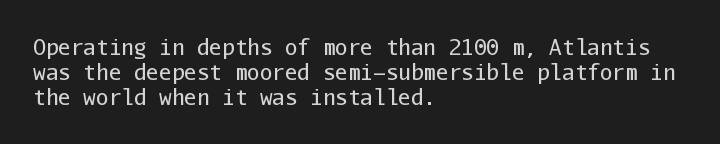
The image shows 21 px text type, upright; set left-aligned, line spacing 1.2x, normal letter spacing, not underlined.
